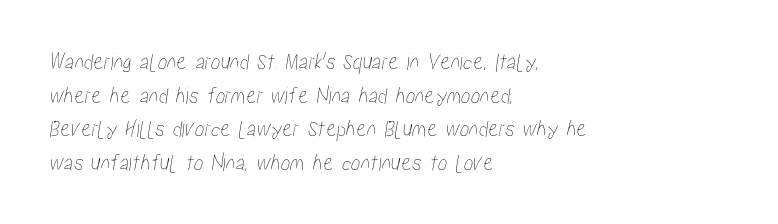
The image shows 24 px text type; set left-aligned, normal line spacing (1.4x), normal letter spacing, not underlined.
